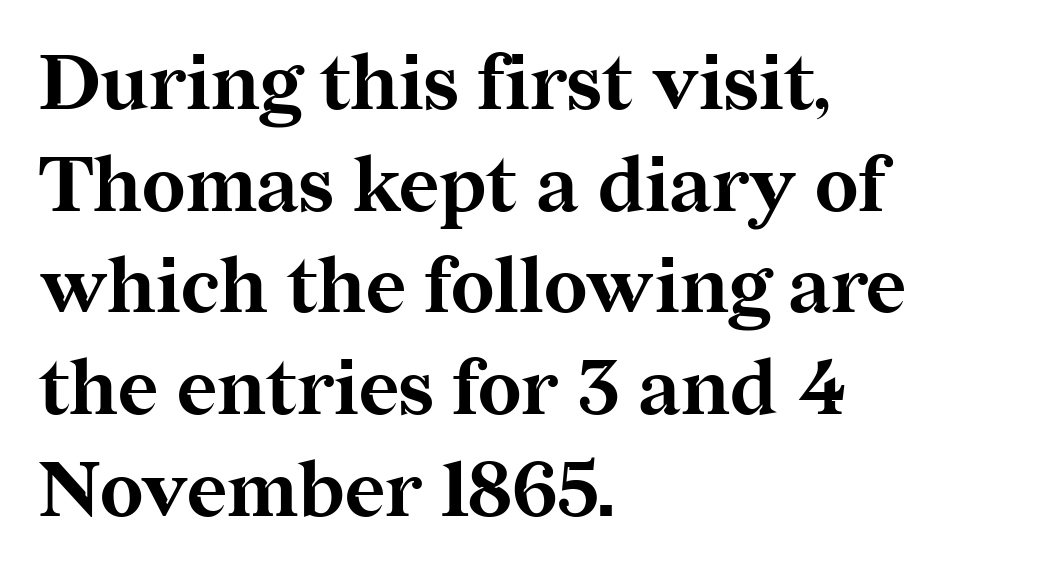
These lines are set flush left with a ragged right edge. Unlike a clean sans, this face finishes its strokes with serifs. Vertically, the passage feels balanced, rows spaced as you'd expect. In terms of posture, this sample is upright. Anything drawn beneath the words? Only blank space.
